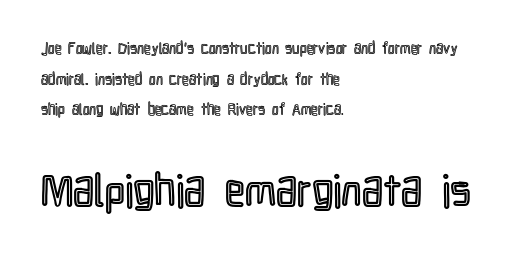
A great deal of white space separates one row of letters from the next. If you drew a line through each stem, it would be perfectly vertical. All the whitespace from short lines collects on the right. Letters rest on an invisible, unmarked baseline.
